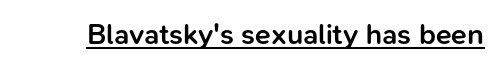
The image shows 29 px semibold sans-serif type, upright; set normal letter spacing, underlined; low stroke contrast and a medium x-height.
